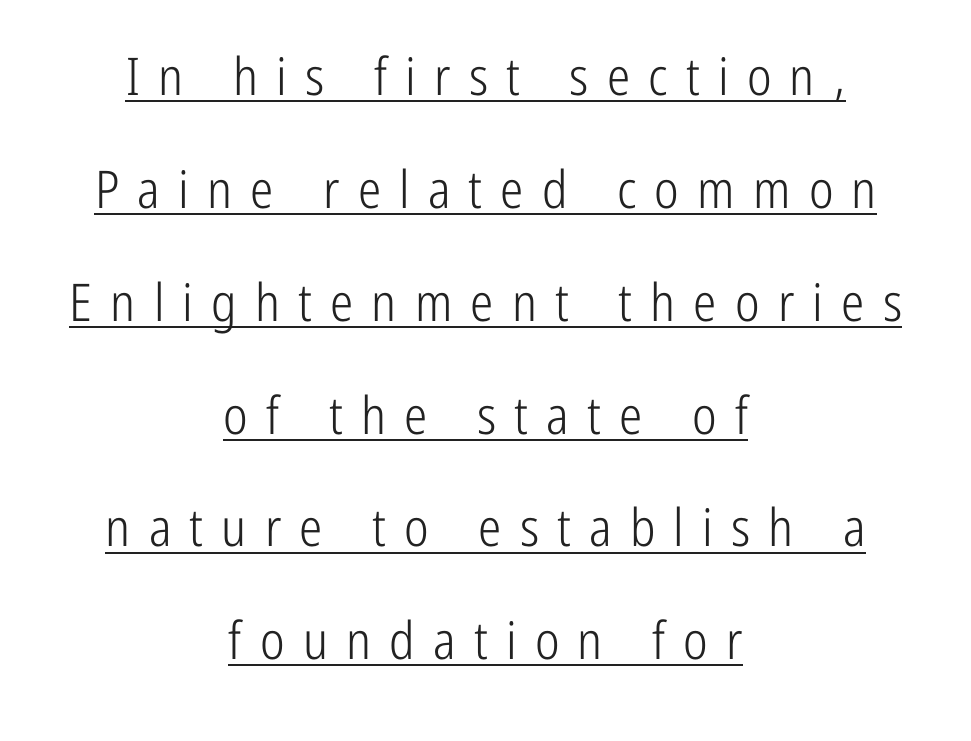
Examine the stroke ends and you'll find no serifs. One-word summary of the alignment: center. Leading: increased. You could not count columns in this text — the font is proportionally spaced.
